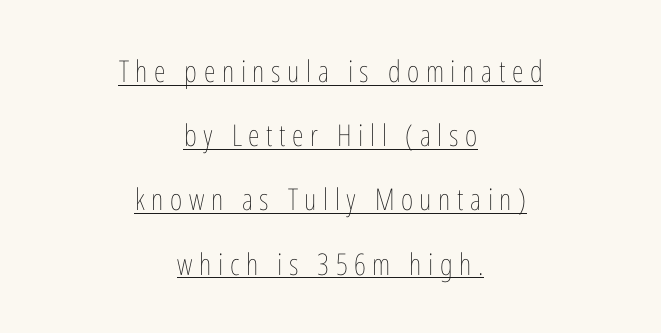
This block would shrink considerably if given ordinary leading; it's expanded now. The passage shown has open, widely tracked lettering throughout. These lines are centered, leaving both edges ragged. Nothing heavy about these letters — not bold at all.
